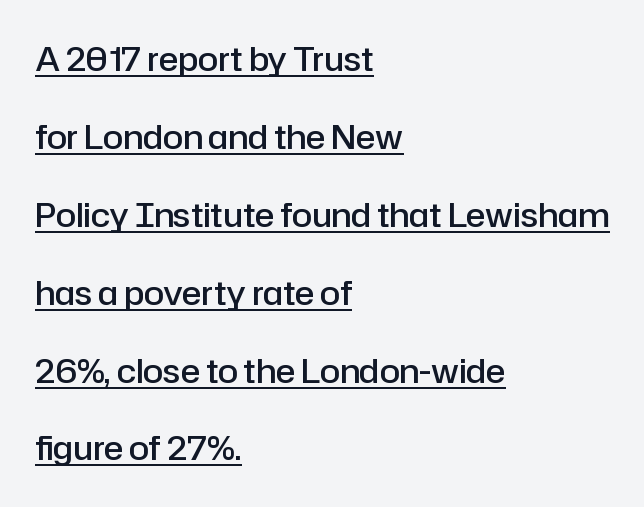
Note the varied advance widths — an 'i' is clearly narrower than an 'm'. I'd describe the lettering as semibold — firm but not a full bold. Italic: no, the glyphs are upright roman. Note: no serifs on the glyphs. Honestly, the underline is the first thing you notice here.
